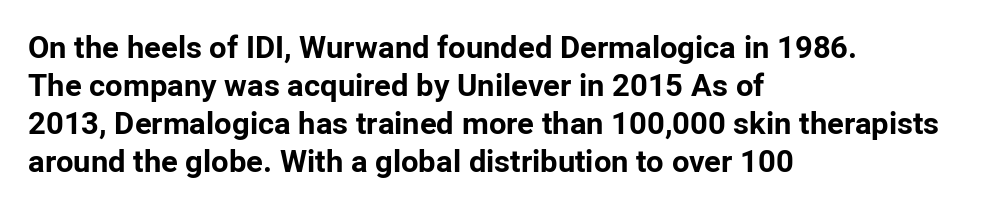
Q: Is the text bold? A: Yes.
Q: Is the text italic (slanted)? A: No, it is upright.
Q: Is the typeface a serif or a sans-serif typeface? A: Sans-serif.
Q: Is the text underlined? A: No.
Q: How is the paragraph aligned? A: Left-aligned.
Q: Is the spacing between letters normal or unusually wide? A: Normal.
Q: Width (condensed, normal, or wide)? A: Normal.
Q: Stroke contrast? A: Low.
Q: x-height? A: Medium.
Q: Monospaced? A: No.
